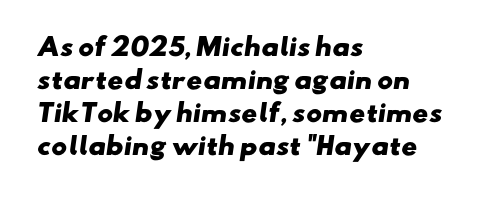
{"bold": "yes", "underline": "no", "align": "left", "line_spacing": "normal", "line_spacing_ratio": 1.38, "letter_spacing": "normal", "letter_spacing_em": 0.0, "glyph_px": 24}
